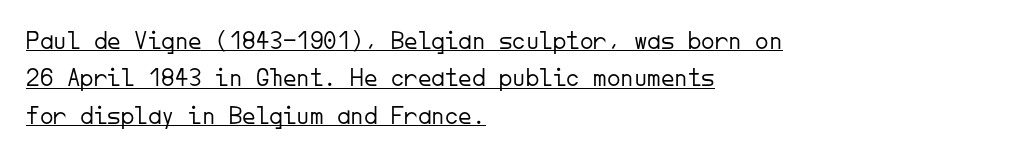
Q: Is the text bold? A: No.
Q: Is the text italic (slanted)? A: No, it is upright.
Q: Is the text underlined? A: Yes.
Q: How is the paragraph aligned? A: Left-aligned.
Q: Is the spacing between letters normal or unusually wide? A: Normal.
Q: Is the spacing between lines tight, normal or loose? A: Normal.
